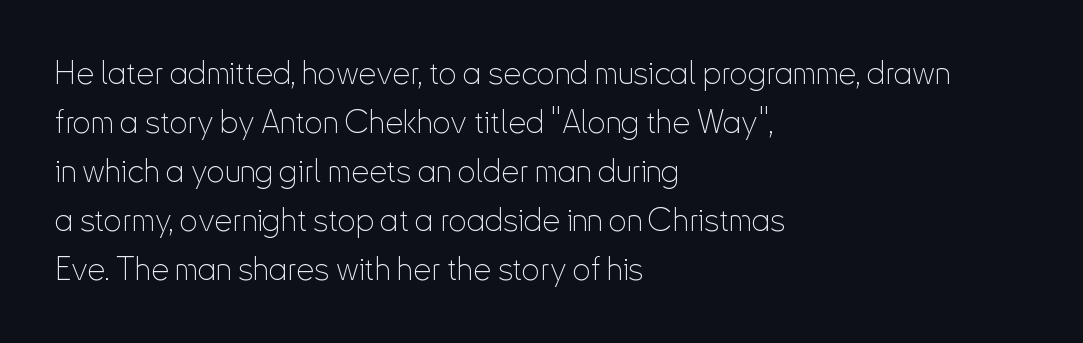
The image shows 32 px thin, condensed sans-serif type, upright; set left-aligned, normal line spacing (1.53x), normal letter spacing, not underlined; low stroke contrast and a small x-height.
